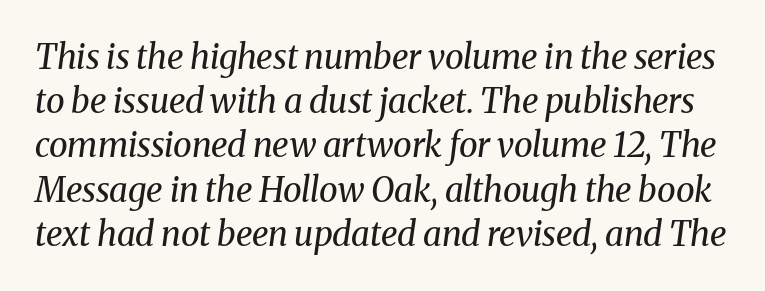
Q: Is the text bold? A: No.
Q: Is the text italic (slanted)? A: Yes, it leans right by about 8 degrees.
Q: Is the typeface a serif or a sans-serif typeface? A: Serif.
Q: Is the text underlined? A: No.
Q: Is the spacing between letters normal or unusually wide? A: Normal.
Q: Is the spacing between lines tight, normal or loose? A: Normal.
Q: Width (condensed, normal, or wide)? A: Normal.
Q: Stroke contrast? A: Medium.
Q: x-height? A: Medium.
Q: Monospaced? A: No.
